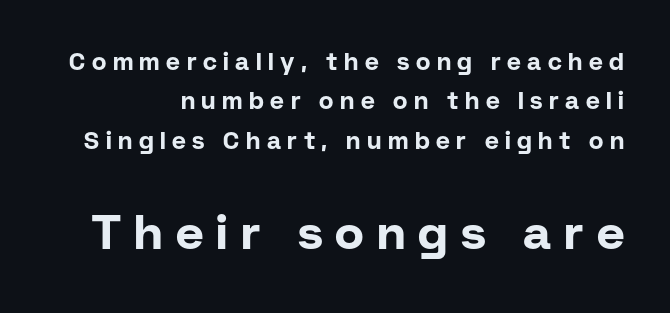
Quick note: not italic, upright. If you squint, the bottom block still reads clearly — it's the larger of the two. Short note: letters widely spaced. Unlike a traditional serif, this face leaves its strokes unadorned. Check the space under the baseline: it is left empty.
